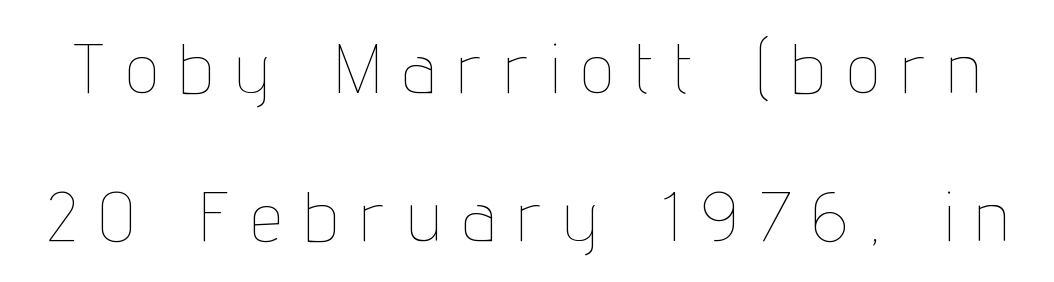
The image shows 71 px thin, condensed type, upright; set loose line spacing (2.08x), unusually wide letter spacing (+0.33 em), not underlined; low stroke contrast and a medium x-height.
